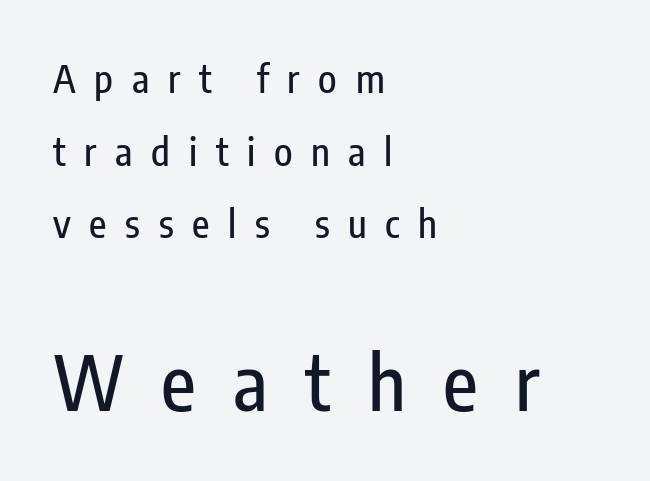
Q: Is the text italic (slanted)? A: No, it is upright.
Q: Is the typeface a serif or a sans-serif typeface? A: Sans-serif.
Q: Is the text underlined? A: No.
Q: How is the paragraph aligned? A: Left-aligned.
Q: Is the spacing between letters normal or unusually wide? A: Unusually wide.
Q: Is the spacing between lines tight, normal or loose? A: Loose.
Q: Which block of text is set in a larger size, the first (top) or the second (bottom)? A: The second (bottom) one.
Q: Width (condensed, normal, or wide)? A: Condensed.
Q: Stroke contrast? A: Low.
Q: x-height? A: Medium.
Q: Monospaced? A: No.
